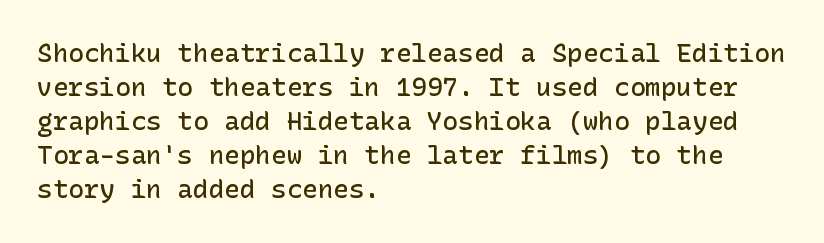
Q: Is the text bold? A: Semi-bold.
Q: Is the text italic (slanted)? A: No, it is upright.
Q: Is the text underlined? A: No.
Q: How is the paragraph aligned? A: Left-aligned.
Q: Is the spacing between letters normal or unusually wide? A: Normal.
Q: Is the spacing between lines tight, normal or loose? A: Normal.
